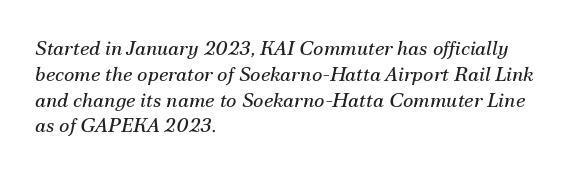
The image shows 20 px text type, italic (leaning right); set left-aligned, normal line spacing (1.29x), normal letter spacing, not underlined.
